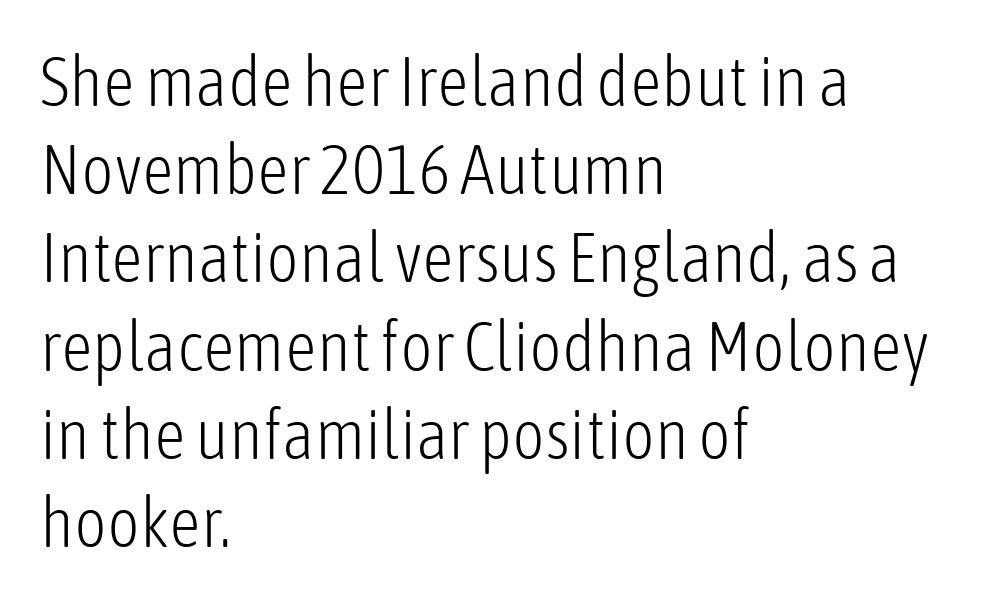
Bold? No — there's no thickening of the strokes. Horizontal bands of white between lines are of average thickness. The lines in this sample share a left origin and differ only in where they stop. The passage shown is typed in a proportional face where columns would drift. Note: no serifs on the glyphs. Letter spacing: default.
